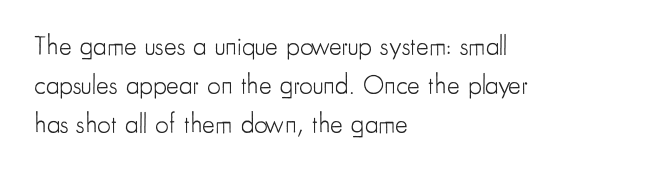
The image shows 27 px text type, upright; set left-aligned, normal line spacing (1.45x), normal letter spacing, not underlined.
